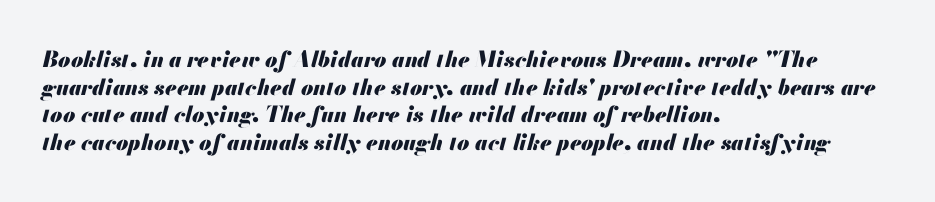
Which margin do the lines hug? The left one — the right edge is uneven. These lines sit exactly where default settings would place them. When letters slant like this, we call the style italic. The passage shown is not underscored anywhere. Words appear dense and cohesive because spacing is normal. The letters are bold, with thick, heavy strokes.
